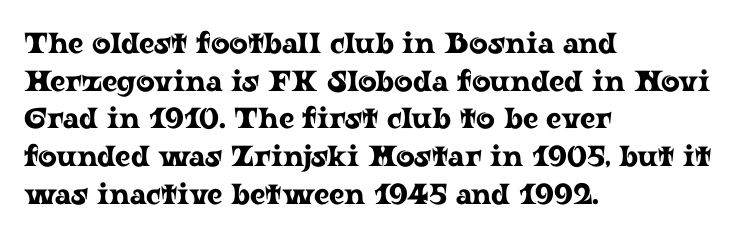
The image shows 29 px wide serif type, upright; set left-aligned, normal line spacing (1.3x), normal letter spacing, not underlined; low stroke contrast and a medium x-height.
